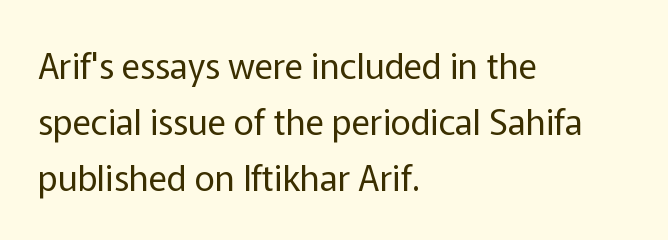
Horizontally, the lines are justified to the leading edge only. Does extra space separate the letters? No, they use regular spacing. When letters stand straight like this, we call the style roman or upright. The weight tops out at a normal text grade.
